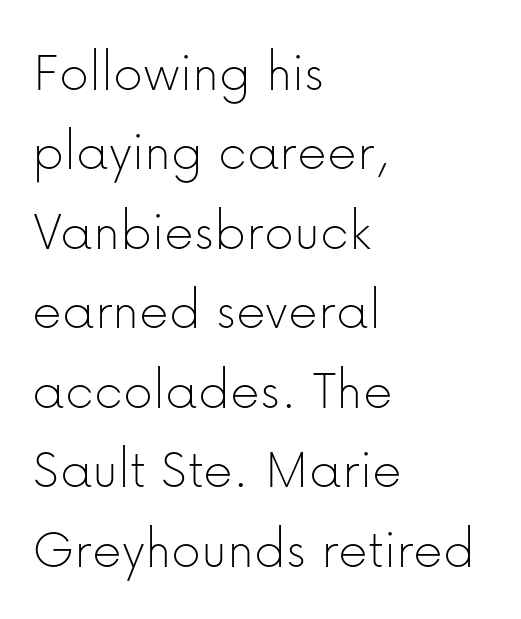
The image shows 58 px thin sans-serif type, upright; set left-aligned, normal line spacing (1.37x), normal letter spacing, not underlined; low stroke contrast and a medium x-height.
